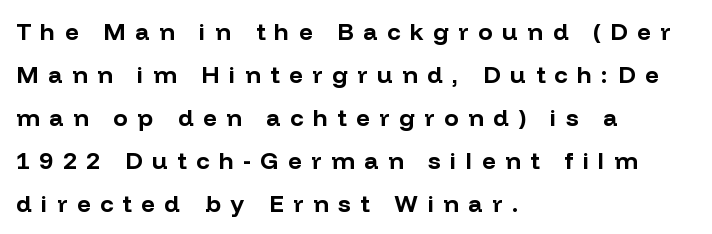
Characters remain perfectly vertical along every line. The glyphs have the mass of a bold cut. Every row of glyphs begins at an identical x-position on the left. This rendering features lettering with no underline.
